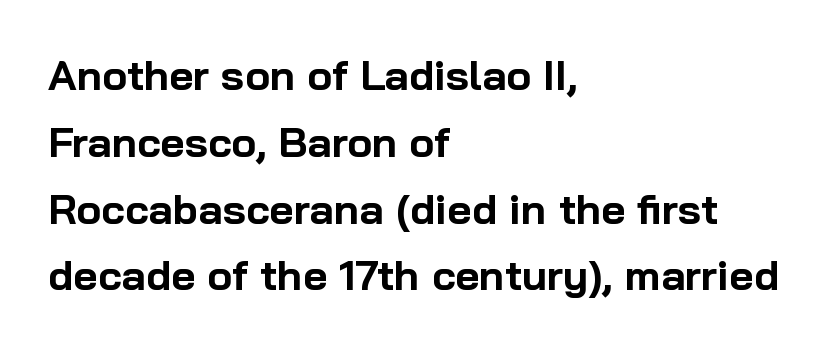
The image shows 42 px bold sans-serif type, upright; set left-aligned, normal line spacing (1.59x), normal letter spacing, not underlined; low stroke contrast and a medium x-height.
